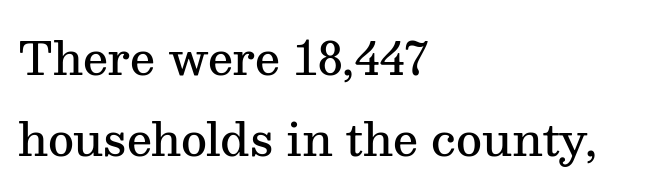
Proportional: the letters do not fall into vertical columns. The strokes are fattened partway — semibold, not bold. The glyphs are unaccompanied by any horizontal stroke below them. Ordinary non-slanted type is in use.
